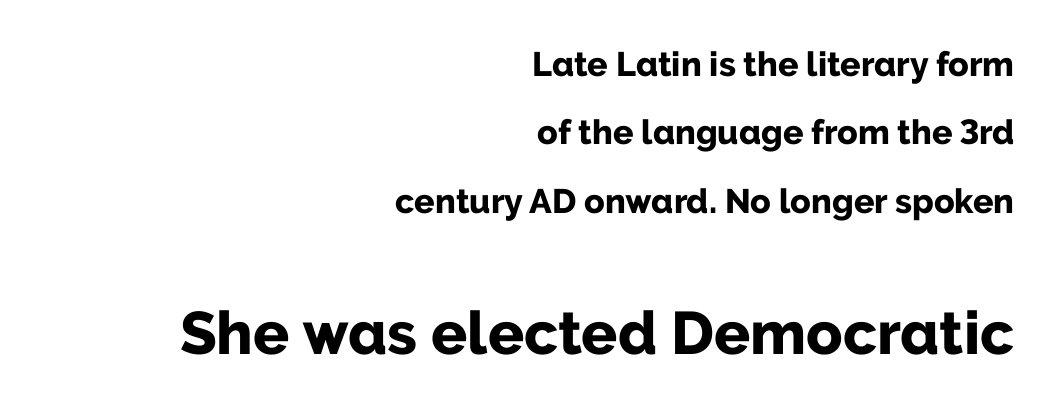
{"serif": "no", "italic": "no", "bold": "yes", "weight": "bold", "width": "normal", "stroke_contrast": "low", "x_height": "medium", "monospaced": "no", "underline": "no", "align": "right", "line_spacing": "loose", "line_spacing_ratio": 2.01, "letter_spacing": "normal", "letter_spacing_em": 0.0, "larger_block": "second", "size_ratio": 1.76, "glyph_px": 60}
